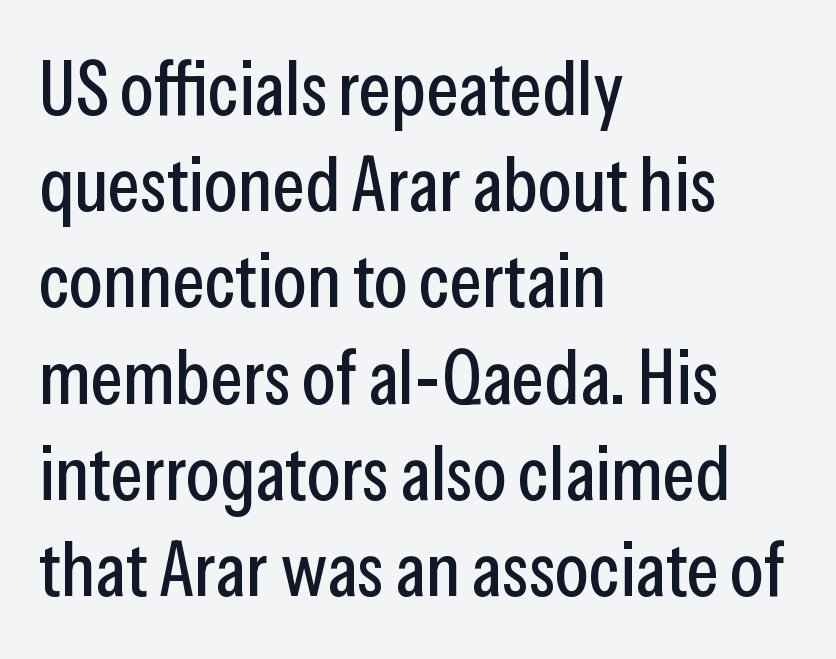
The image shows 77 px condensed sans-serif type, upright; set left-aligned, normal line spacing (1.25x), normal letter spacing, not underlined; low stroke contrast and a medium x-height.
